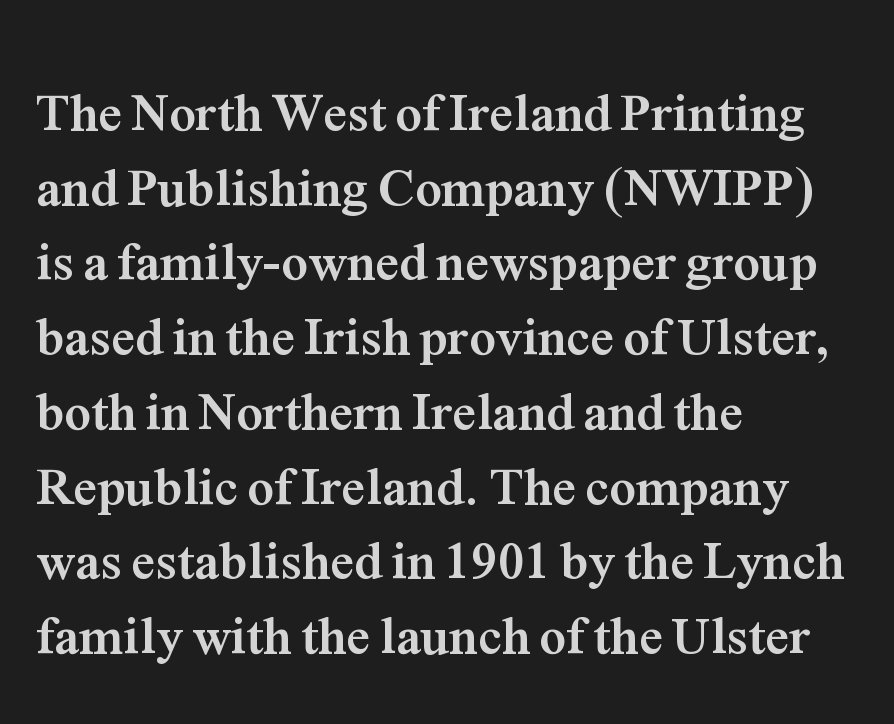
The image shows 53 px semibold serif type, upright; set left-aligned, normal line spacing (1.41x), normal letter spacing, not underlined; medium stroke contrast and a medium x-height.
